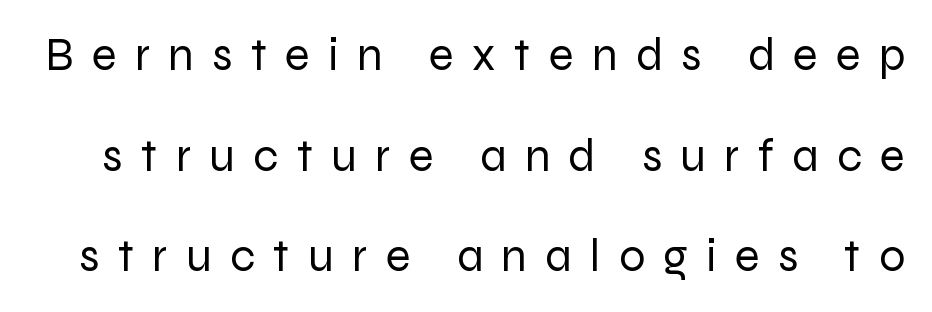
{"serif": "no", "italic": "no", "bold": "no", "weight": "regular", "width": "normal", "stroke_contrast": "low", "x_height": "medium", "monospaced": "no", "underline": "no", "line_spacing": "loose", "line_spacing_ratio": 2.19, "letter_spacing": "wide", "letter_spacing_em": 0.4, "glyph_px": 46}
